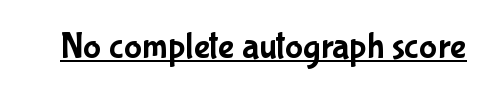
{"serif": "no", "italic": "no", "width": "condensed", "stroke_contrast": "low", "x_height": "medium", "monospaced": "no", "underline": "yes", "letter_spacing": "normal", "letter_spacing_em": 0.0, "glyph_px": 38}
